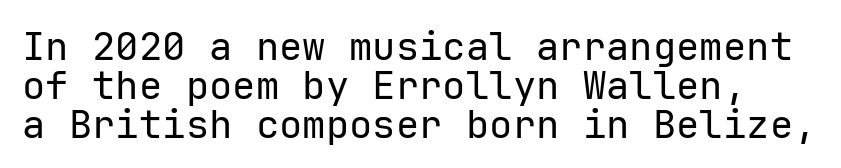
The image shows 39 px regular-weight sans-serif type, upright; set tight line spacing (1.0x), normal letter spacing, not underlined; low stroke contrast and a medium x-height.
